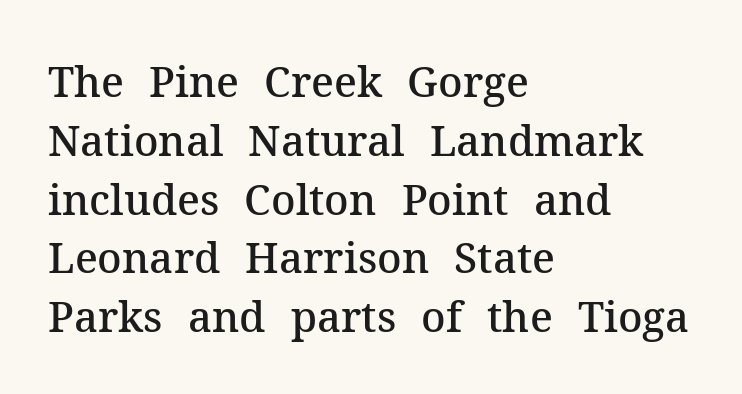
{"serif": "yes", "italic": "no", "bold": "semi", "weight": "semibold", "width": "normal", "stroke_contrast": "medium", "x_height": "medium", "monospaced": "no", "underline": "no", "align": "left", "line_spacing": "normal", "line_spacing_ratio": 1.4, "letter_spacing": "normal", "letter_spacing_em": 0.0, "glyph_px": 42}
